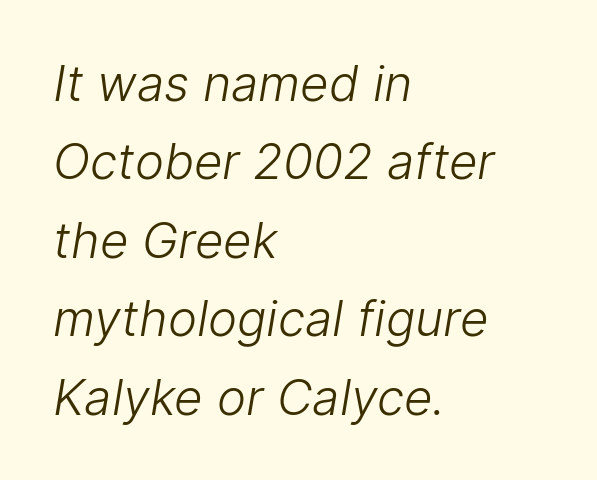
The image shows 49 px light sans-serif type; set left-aligned, normal line spacing (1.6x), normal letter spacing, not underlined; low stroke contrast and a medium x-height.
